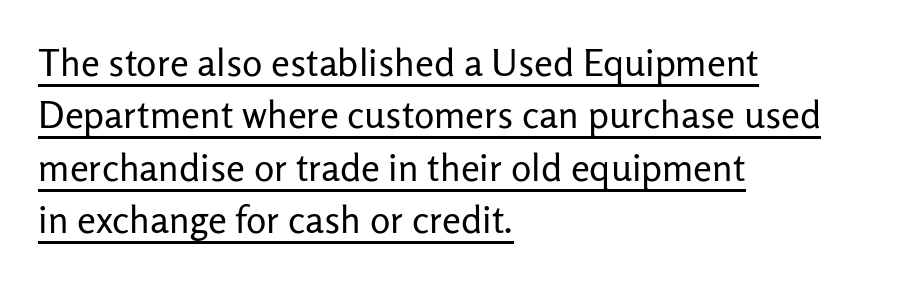
The image shows 38 px regular-weight sans-serif type, upright; set left-aligned, normal line spacing (1.38x), normal letter spacing, underlined; low stroke contrast and a medium x-height.
